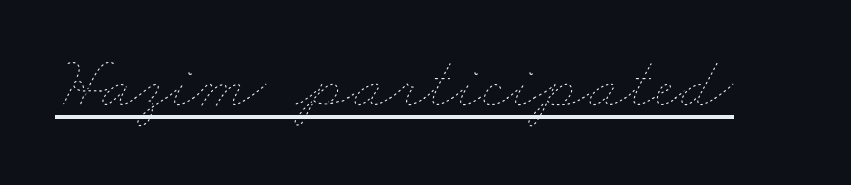
Q: Is the text bold? A: No.
Q: Is the text underlined? A: Yes.
Q: Is the spacing between letters normal or unusually wide? A: Normal.
Q: Width (condensed, normal, or wide)? A: Wide.
Q: Stroke contrast? A: Low.
Q: x-height? A: Small.
Q: Monospaced? A: No.
